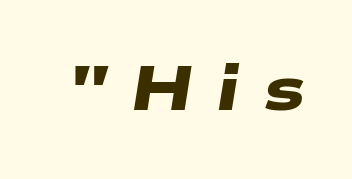
Q: Is the text bold? A: Yes.
Q: Is the typeface a serif or a sans-serif typeface? A: Sans-serif.
Q: Is the text underlined? A: No.
Q: Is the spacing between letters normal or unusually wide? A: Unusually wide.
Q: Width (condensed, normal, or wide)? A: Wide.
Q: Stroke contrast? A: Low.
Q: x-height? A: Medium.
Q: Monospaced? A: No.
